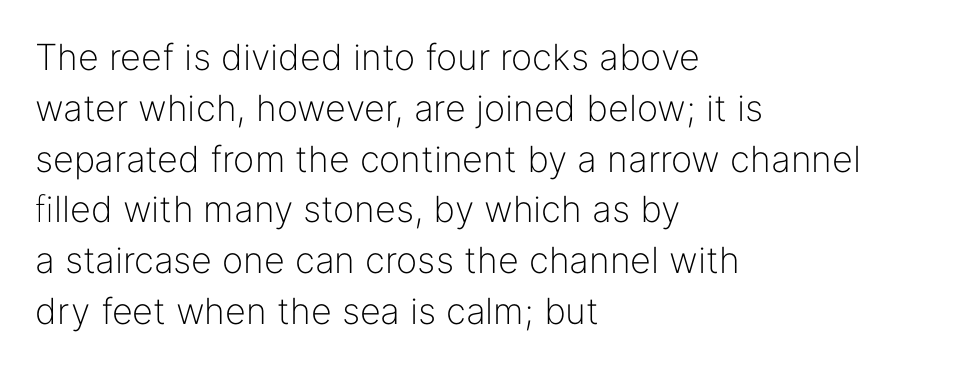
Descenders hang freely into open space. Horizontal alignment here is leftward, the default for most running prose. Ink coverage per letter is moderate at most. The letters stand upright; this is a roman face. Is there much room between lines? A standard amount, neither cramped nor airy. Characters follow at the spacing the type designer built in.
